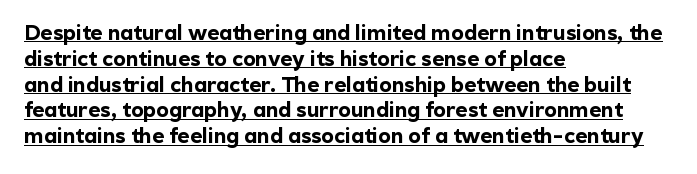
{"italic": "no", "bold": "yes", "underline": "yes", "align": "left", "line_spacing_ratio": 1.23, "letter_spacing": "normal", "letter_spacing_em": 0.0, "glyph_px": 21}
